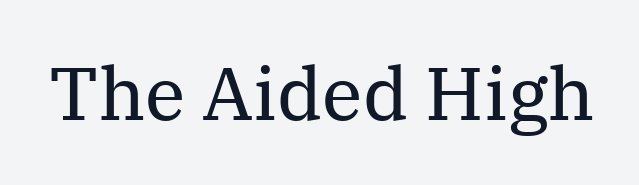
The face used here is proportionally spaced, like ordinary book or web type. You can tell from the footed stems that serif type was used. Letters have the restrained weight of plain body copy at most. Lines of text with bare space underneath. Look at the tracking — it's just the regular setting, nothing added.
